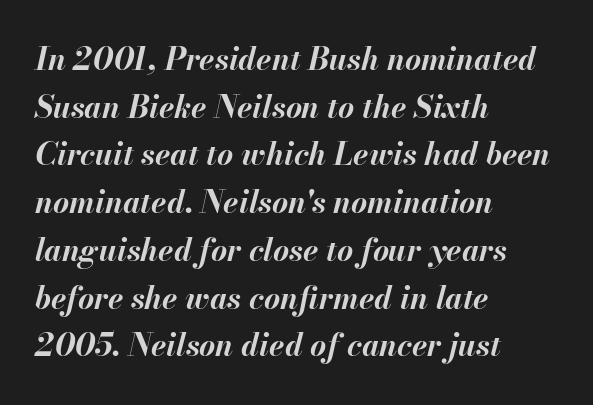
{"italic": "yes", "lean": "right", "slant_degrees": 13, "bold": "yes", "weight": "bold", "width": "normal", "stroke_contrast": "medium", "x_height": "small", "monospaced": "no", "underline": "no", "align": "left", "line_spacing": "normal", "line_spacing_ratio": 1.54, "letter_spacing": "normal", "letter_spacing_em": 0.0, "glyph_px": 31}
